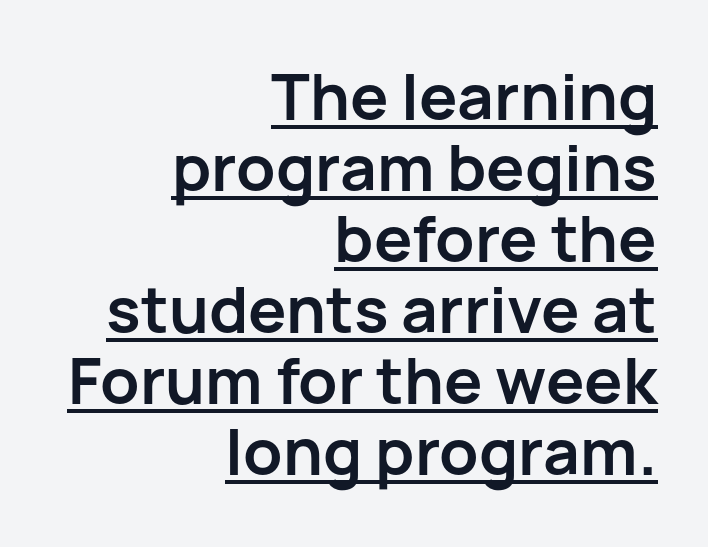
Q: Is the text bold? A: Yes.
Q: Is the text italic (slanted)? A: No, it is upright.
Q: Is the typeface a serif or a sans-serif typeface? A: Sans-serif.
Q: Is the text underlined? A: Yes.
Q: How is the paragraph aligned? A: Right-aligned.
Q: Is the spacing between letters normal or unusually wide? A: Normal.
Q: Is the spacing between lines tight, normal or loose? A: Tight.
Q: Width (condensed, normal, or wide)? A: Normal.
Q: Stroke contrast? A: Low.
Q: x-height? A: Medium.
Q: Monospaced? A: No.
